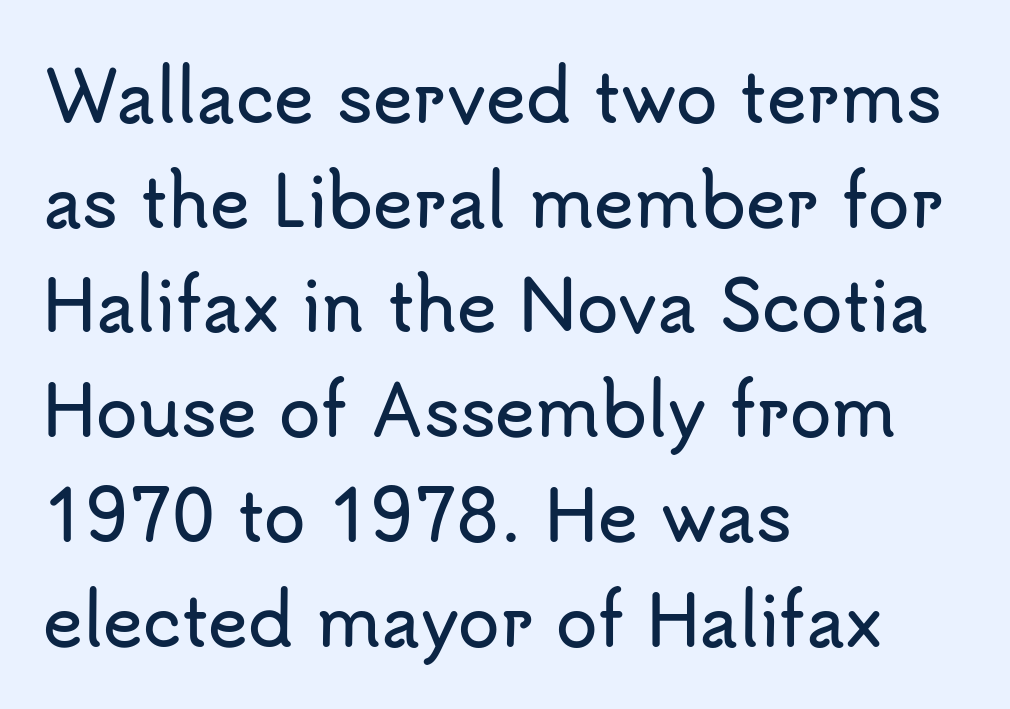
{"serif": "no", "italic": "no", "width": "normal", "stroke_contrast": "low", "x_height": "small", "monospaced": "no", "underline": "no", "align": "left", "line_spacing": "normal", "line_spacing_ratio": 1.54, "letter_spacing": "normal", "letter_spacing_em": 0.0, "glyph_px": 68}
